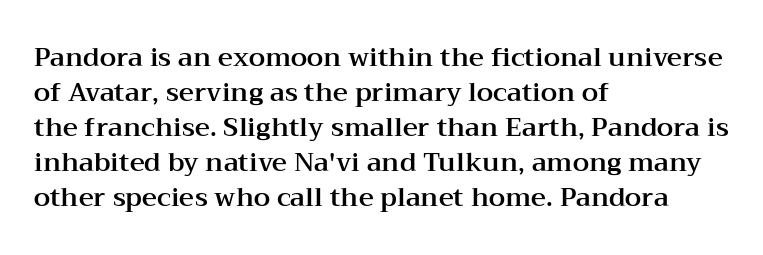
{"italic": "no", "underline": "no", "align": "left", "line_spacing": "normal", "line_spacing_ratio": 1.35, "letter_spacing": "normal", "letter_spacing_em": 0.0, "glyph_px": 26}
